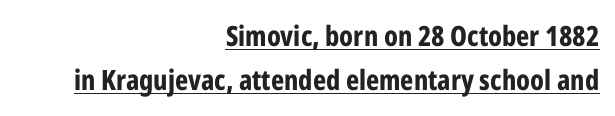
{"serif": "no", "italic": "no", "bold": "yes", "weight": "bold", "width": "condensed", "stroke_contrast": "low", "x_height": "medium", "monospaced": "no", "underline": "yes", "align": "right", "line_spacing": "normal", "line_spacing_ratio": 1.58, "letter_spacing": "normal", "letter_spacing_em": 0.0, "glyph_px": 28}
